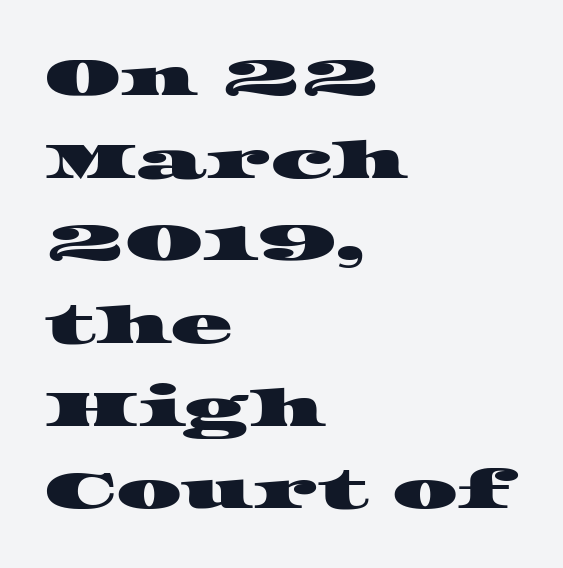
Compared with typical body copy, the letter spacing here is the same. Do the characters align in a grid? No, the font is proportional. Horizontal bands of white between lines are of average thickness. Little horizontal feet cap the strokes, marking this as serif type. The foot of each line stays bare and open. The text block is weighted toward the left margin, trailing off unevenly rightward.
